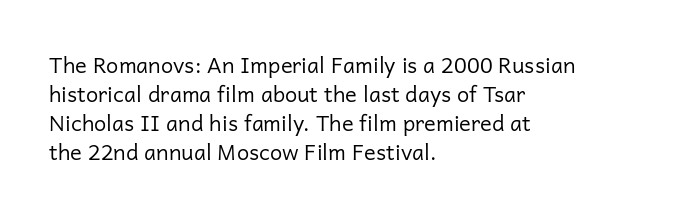
{"italic": "no", "bold": "no", "underline": "no", "align": "left", "line_spacing": "normal", "line_spacing_ratio": 1.32, "letter_spacing": "normal", "letter_spacing_em": 0.0, "glyph_px": 22}
